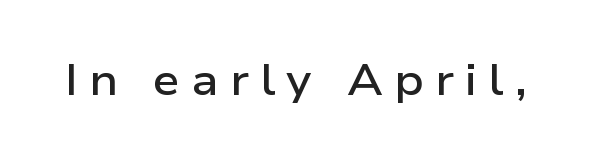
The image shows 43 px semibold, wide sans-serif type, upright; set unusually wide letter spacing (+0.26 em), not underlined; low stroke contrast and a medium x-height.
